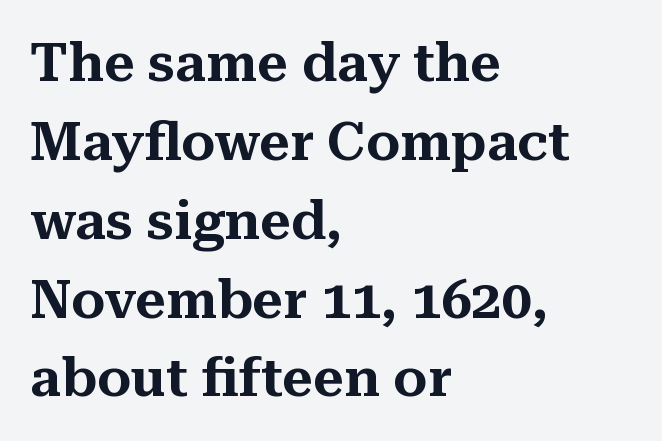
{"serif": "yes", "italic": "no", "width": "normal", "stroke_contrast": "medium", "x_height": "medium", "monospaced": "no", "underline": "no", "align": "left", "line_spacing": "normal", "line_spacing_ratio": 1.46, "letter_spacing": "normal", "letter_spacing_em": 0.0, "glyph_px": 54}
